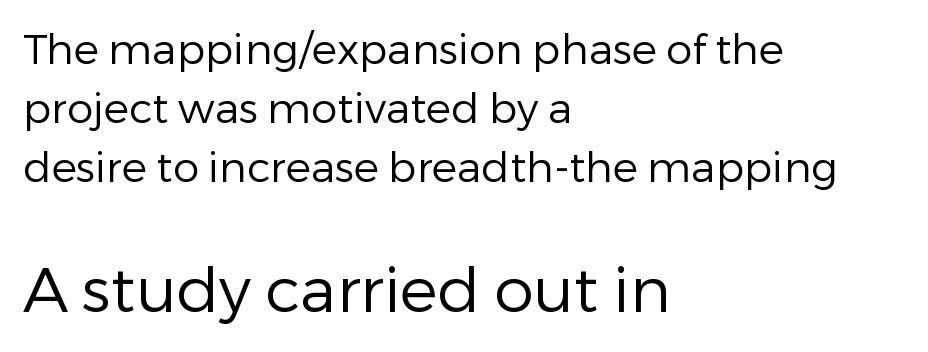
The image shows 63 px regular-weight sans-serif type, upright; set left-aligned, normal line spacing (1.41x), normal letter spacing, not underlined; the second (bottom) block is 1.5x larger; low stroke contrast and a medium x-height.
